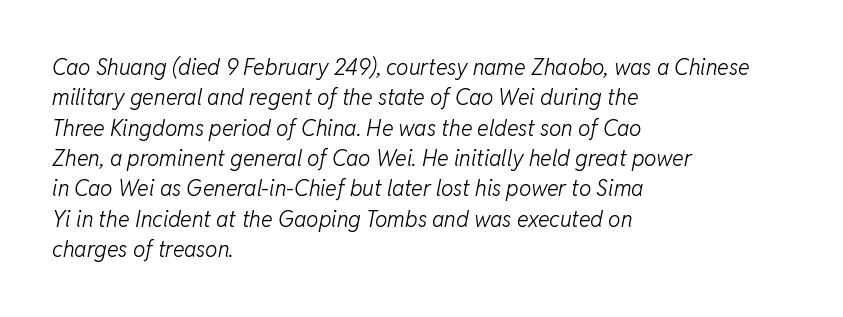
Every character sits at an angle, as italics do. Left-aligned paragraph, ragged on the right. Descenders hang freely into open space. Baseline-to-baseline distance is the conventional proportion of letter height. Does extra space separate the letters? No, they use regular spacing.
